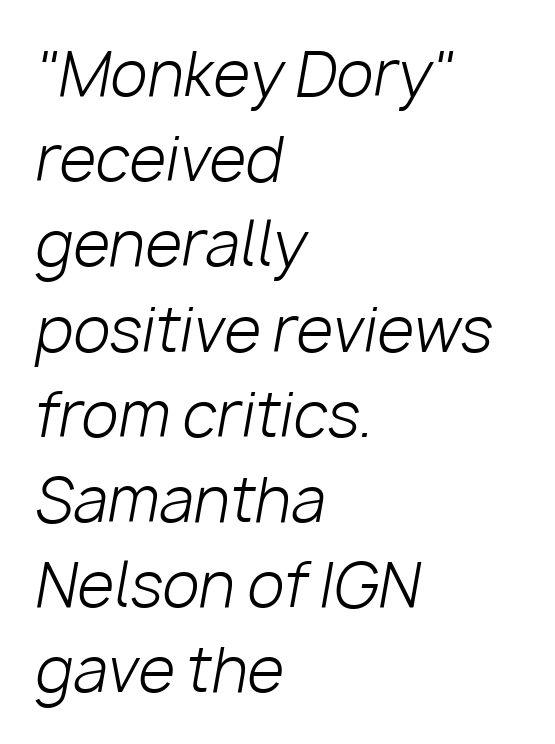
The image shows 60 px light type, italic (leaning right); set left-aligned, normal line spacing (1.42x), normal letter spacing, not underlined; low stroke contrast and a medium x-height.
